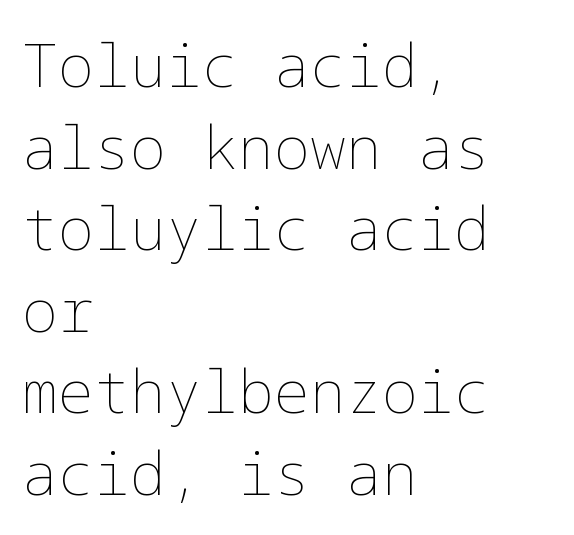
Line starts are locked; line ends wander. The block of text has a typical density, with ordinary space between rows. The space directly below the letters is spotless. This sample uses plain, unmodified letter spacing.
